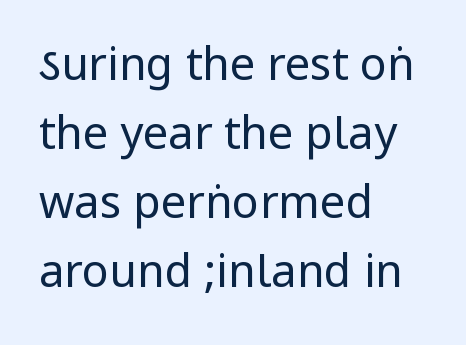
Short note: letters normally spaced. Letters have the restrained weight of plain body copy at most. The designer left line spacing at the default. Descenders hang freely into open space.
